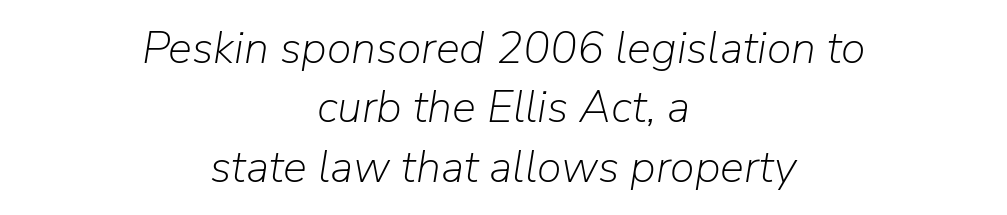
The image shows 45 px light type, italic (leaning right); set centered, normal line spacing (1.32x), normal letter spacing, not underlined; low stroke contrast and a medium x-height.
